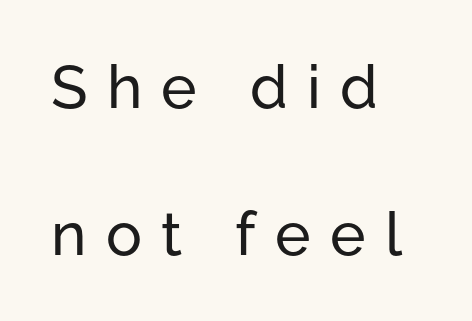
The image shows 60 px sans-serif type, upright; set left-aligned, loose line spacing (2.45x), unusually wide letter spacing (+0.32 em), not underlined; low stroke contrast and a medium x-height.
